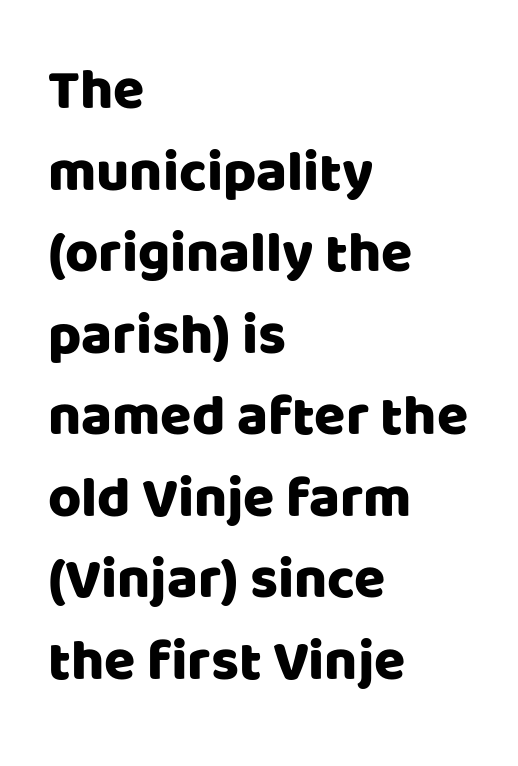
Q: Is the text italic (slanted)? A: No, it is upright.
Q: Is the typeface a serif or a sans-serif typeface? A: Sans-serif.
Q: Is the text underlined? A: No.
Q: How is the paragraph aligned? A: Left-aligned.
Q: Is the spacing between letters normal or unusually wide? A: Normal.
Q: Is the spacing between lines tight, normal or loose? A: Normal.
Q: Width (condensed, normal, or wide)? A: Normal.
Q: Stroke contrast? A: Low.
Q: x-height? A: Large.
Q: Monospaced? A: No.
